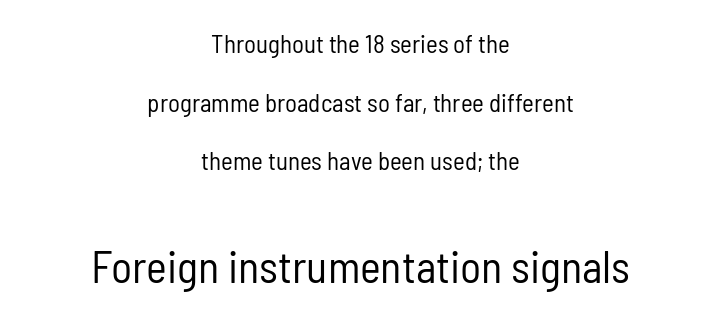
Layout note: lines centered. A bare baseline throughout the passage. The letters in the lower block stand taller than those in the block above. Heft: none added — not bold. The font family rendered here belongs to the sans-serif group. The font's upright variant was chosen for this text.
